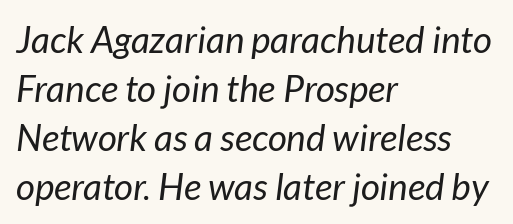
The image shows 37 px regular-weight type, italic (leaning right); set left-aligned, normal line spacing (1.32x), normal letter spacing, not underlined; low stroke contrast and a medium x-height.
